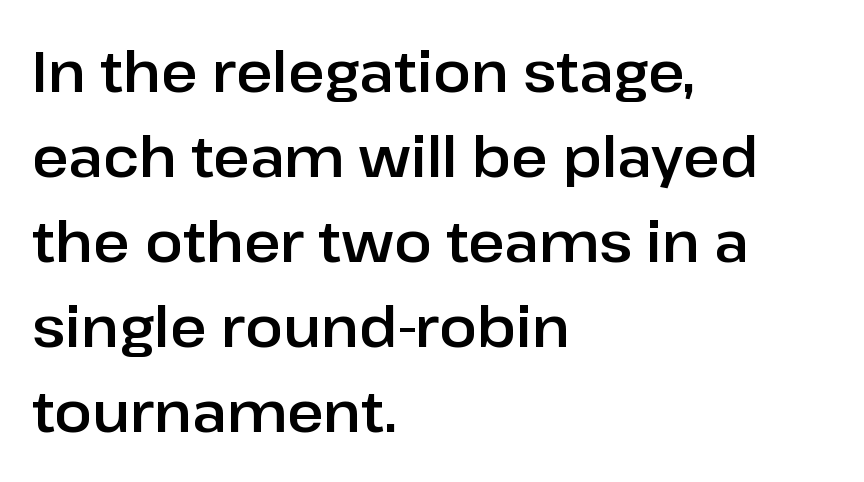
{"serif": "no", "italic": "no", "width": "normal", "stroke_contrast": "low", "x_height": "medium", "monospaced": "no", "underline": "no", "align": "left", "line_spacing": "normal", "line_spacing_ratio": 1.52, "letter_spacing": "normal", "letter_spacing_em": 0.0, "glyph_px": 56}
